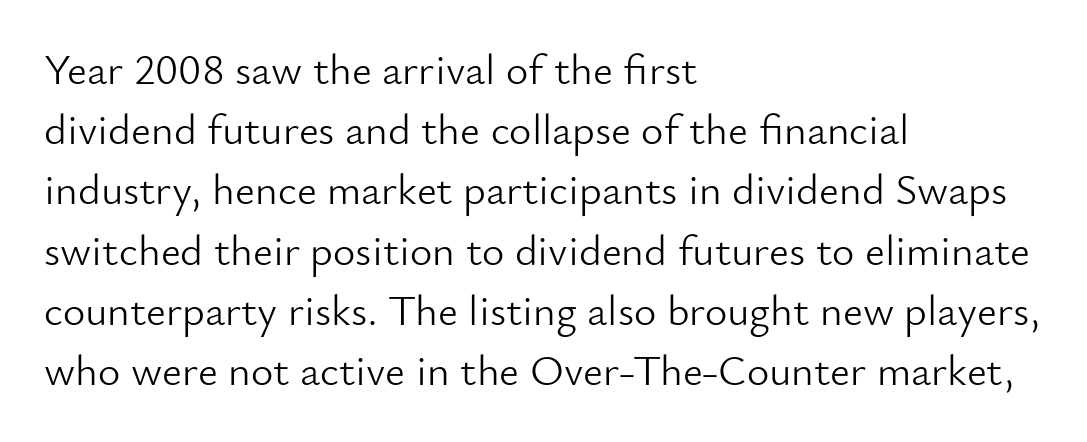
The image shows 43 px light sans-serif type, upright; set left-aligned, normal line spacing (1.4x), normal letter spacing, not underlined; low stroke contrast and a small x-height.
